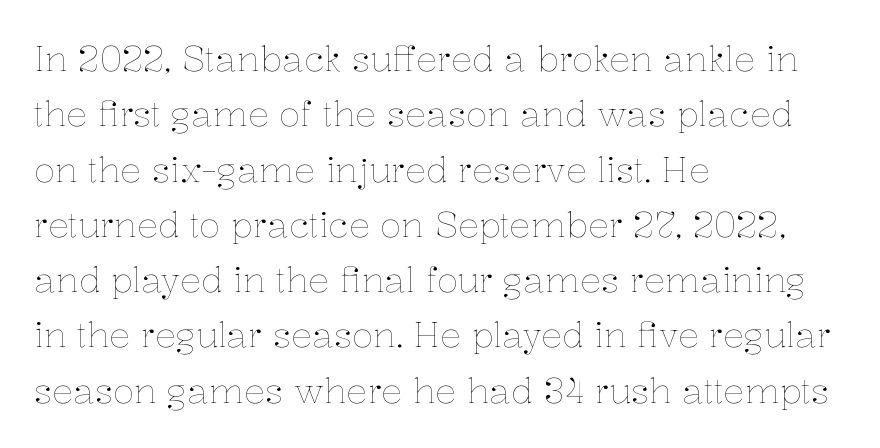
Q: Is the text bold? A: No.
Q: Is the text italic (slanted)? A: No, it is upright.
Q: Is the text underlined? A: No.
Q: How is the paragraph aligned? A: Left-aligned.
Q: Is the spacing between letters normal or unusually wide? A: Normal.
Q: Is the spacing between lines tight, normal or loose? A: Normal.
Q: Width (condensed, normal, or wide)? A: Normal.
Q: Stroke contrast? A: Low.
Q: x-height? A: Medium.
Q: Monospaced? A: No.
